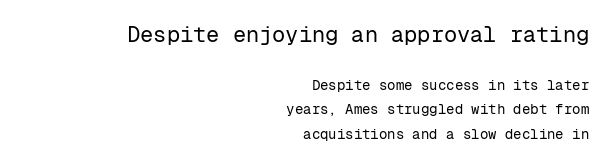
Compared with typical body copy, the letter spacing here is the same. Casual observation: everything's shoved over to the right. A light-to-regular cut is what we see here. The initial chunk of copy outweighs the following chunk in type size.
